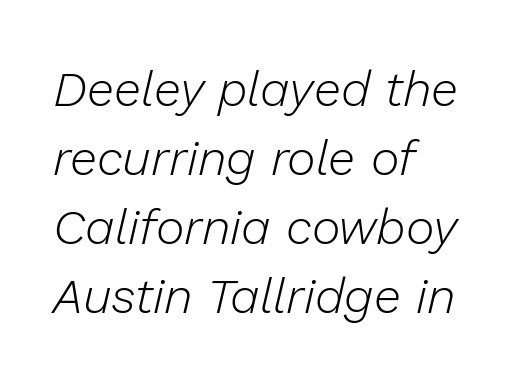
The image shows 49 px light type, italic (leaning right); set left-aligned, normal line spacing (1.41x), normal letter spacing, not underlined; low stroke contrast and a medium x-height.
